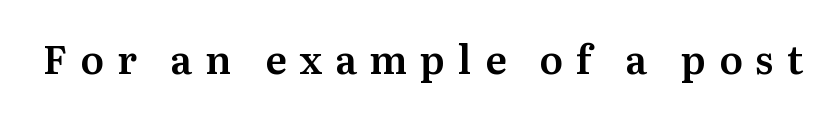
The lettering stays uniformly vertical, giving the passage a roman look. Here the glyphs are tracked loosely, breaking word shapes into spaced letters. Classification — serif. Looks like regular typesetting: each glyph gets only the width it needs.
